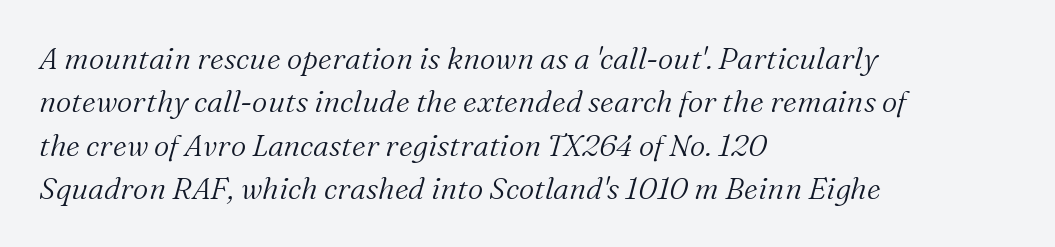
Glyph-to-glyph distance matches everyday printed text. The letters advance in unequal steps, a hallmark of proportional type. Does the leading feel generous? No, just average. This sample uses a serif face. Is the block centered? No — it sits flush against the left margin.
